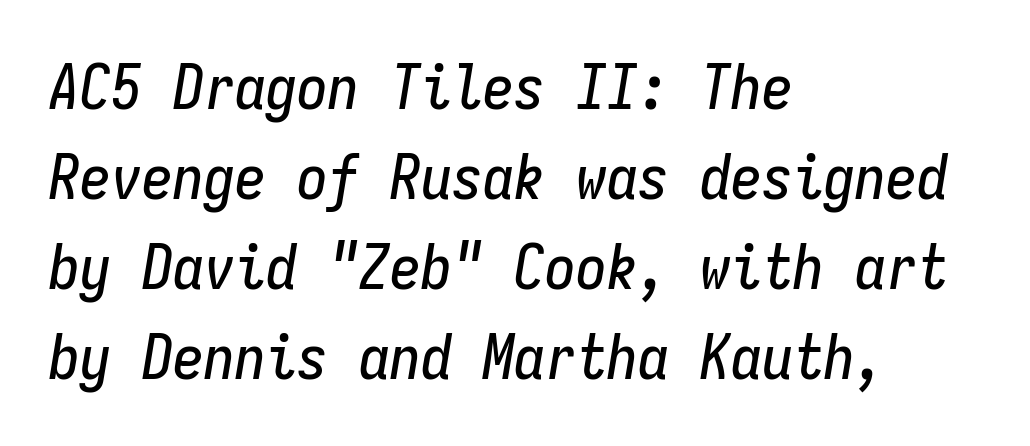
Only glyphs here, with clear space below each row. This is oblique type, the kind used for emphasis or titles. Where is the straight margin? On the left. The rendering uses typewriter-style spacing with identical character cells.
